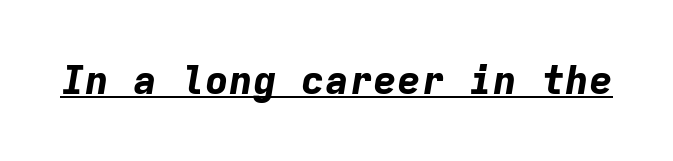
Q: Is the text bold? A: Yes.
Q: Is the text italic (slanted)? A: Yes, it leans right by about 9 degrees.
Q: Is the text underlined? A: Yes.
Q: Is the spacing between letters normal or unusually wide? A: Normal.
Q: Width (condensed, normal, or wide)? A: Normal.
Q: Stroke contrast? A: Low.
Q: x-height? A: Medium.
Q: Monospaced? A: Yes.
